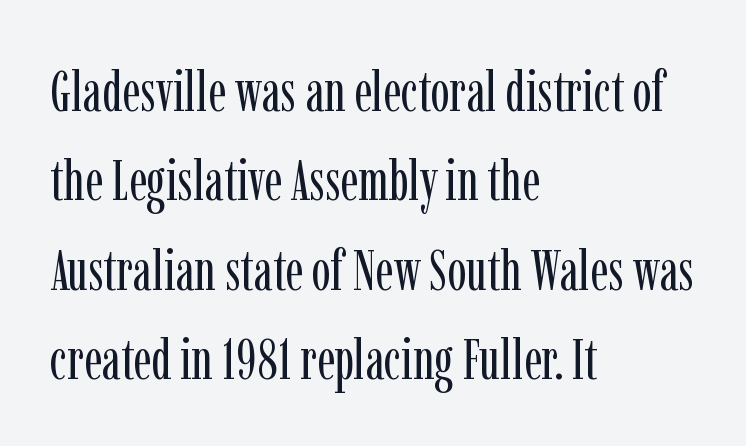
The image shows 57 px regular-weight, condensed serif type, upright; set left-aligned, normal line spacing (1.57x), normal letter spacing, not underlined; low stroke contrast and a medium x-height.
